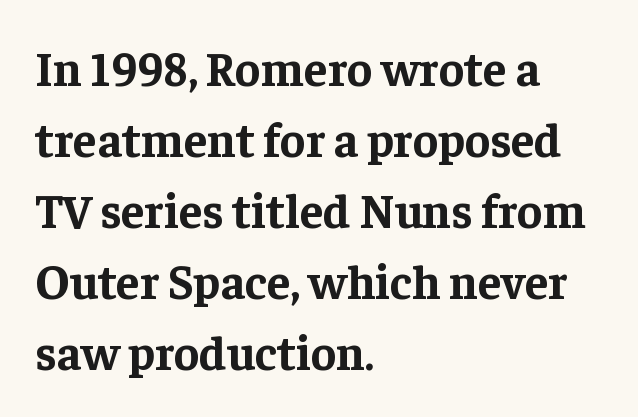
Q: Is the text bold? A: Yes.
Q: Is the text italic (slanted)? A: No, it is upright.
Q: Is the typeface a serif or a sans-serif typeface? A: Serif.
Q: Is the text underlined? A: No.
Q: How is the paragraph aligned? A: Left-aligned.
Q: Is the spacing between letters normal or unusually wide? A: Normal.
Q: Is the spacing between lines tight, normal or loose? A: Normal.
Q: Width (condensed, normal, or wide)? A: Normal.
Q: Stroke contrast? A: Low.
Q: x-height? A: Medium.
Q: Monospaced? A: No.
